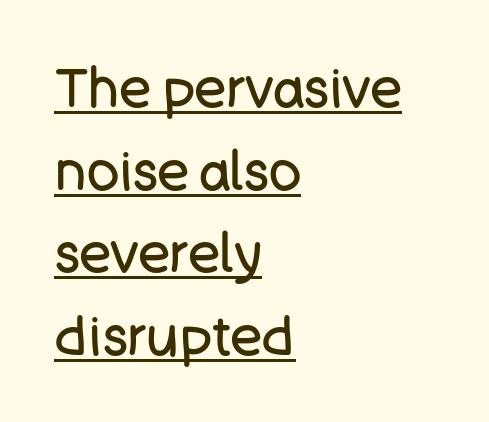
The image shows 54 px regular-weight sans-serif type, upright; set left-aligned, normal line spacing (1.53x), normal letter spacing, underlined; low stroke contrast and a large x-height.
